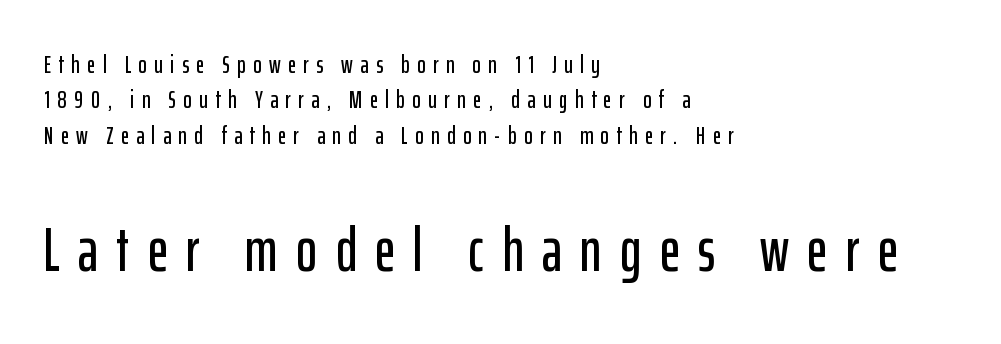
Compared with a centered layout, this one pins lines to the left instead. A typesetter would call this leading conventional body-copy spacing. Character widths vary here, with narrow letters taking less room than wide ones. Posture: straight, roman, zero tilt. A bare baseline throughout the passage. This sample uses expanded letter spacing, leaving extra air between glyphs.
